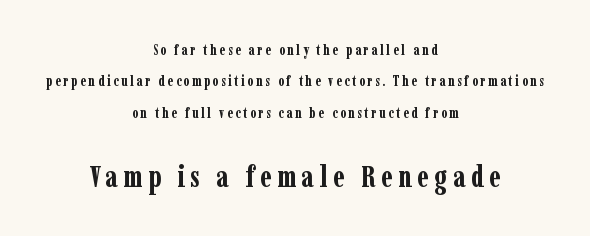
These lines are rendered in a variable-pitch font. The face used here appears at its bigger size in the lower chunk. The designer went with a serif here, giving each stem small feet. The type sits square on the baseline with zero lean. Summary of vertical rhythm: relaxed, with wide interline spacing. The words here are not underlined.
